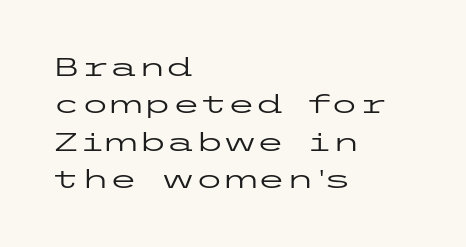
Is the letter spacing exaggerated? No — it looks like the ordinary default. This block has exactly the height ordinary leading produces. This is the regular roman posture of the typeface. Weight: not bold — regular or lighter.
